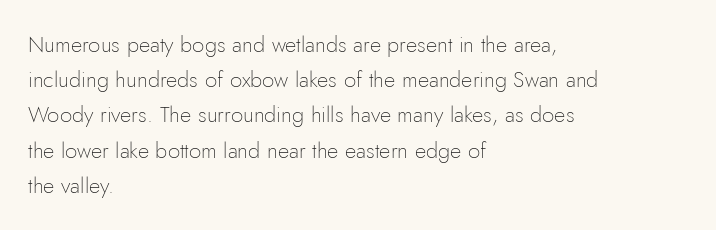
{"italic": "no", "bold": "no", "underline": "no", "align": "left", "line_spacing": "normal", "line_spacing_ratio": 1.6, "letter_spacing": "normal", "letter_spacing_em": 0.0, "glyph_px": 22}
